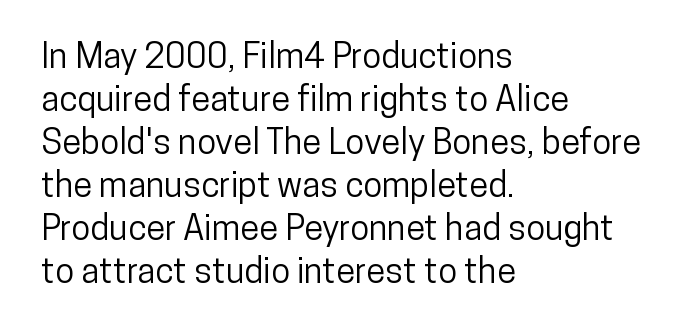
Casual observation: everything's shoved over to the left. The strip under each line holds only bare page. Stroke terminals: plain, sans-serif. Vertical strokes here are truly vertical.
